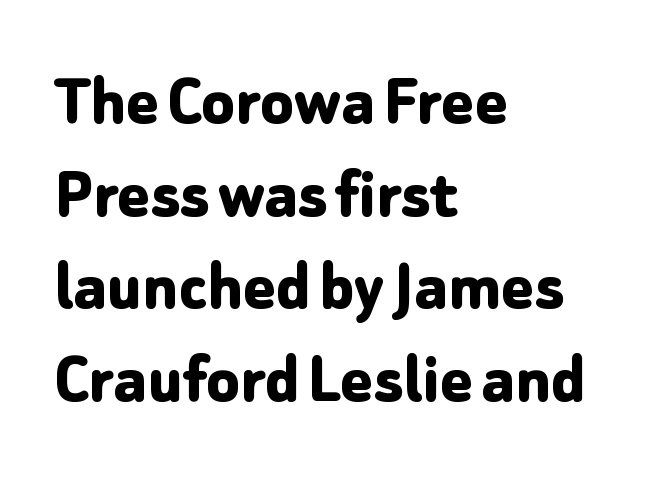
The type is set solid horizontally, with unmodified tracking. Which margin do the lines hug? The left one — the right edge is uneven. Varying glyph widths throughout — classic text-font behaviour. Summary of weight: heavy, a full bold.
